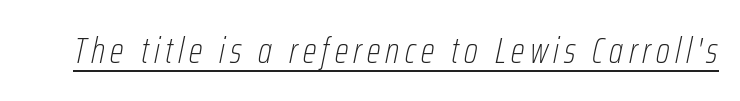
{"italic": "yes", "lean": "right", "slant_degrees": 12, "bold": "no", "weight": "thin", "width": "condensed", "stroke_contrast": "low", "x_height": "medium", "monospaced": "no", "underline": "yes", "glyph_px": 36}
